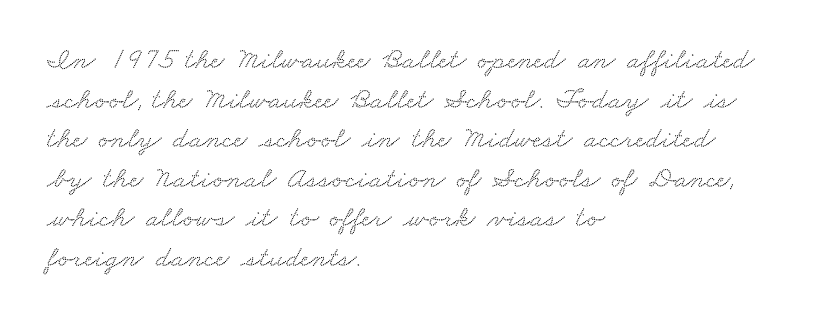
{"serif": "yes", "width": "wide", "stroke_contrast": "medium", "x_height": "small", "monospaced": "no", "underline": "no", "align": "left", "line_spacing": "normal", "line_spacing_ratio": 1.32, "letter_spacing": "normal", "letter_spacing_em": 0.0, "glyph_px": 30}
